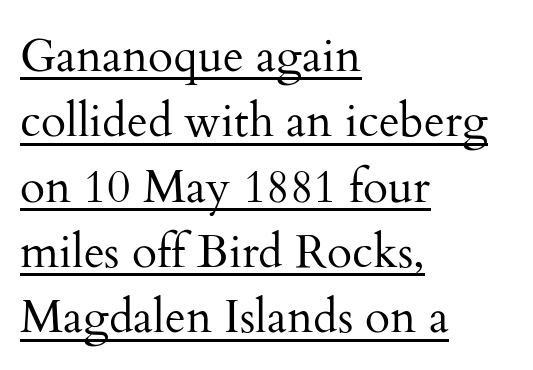
{"serif": "yes", "italic": "no", "bold": "no", "weight": "regular", "width": "normal", "stroke_contrast": "medium", "x_height": "small", "monospaced": "no", "underline": "yes", "align": "left", "line_spacing": "normal", "line_spacing_ratio": 1.42, "letter_spacing": "normal", "letter_spacing_em": 0.0, "glyph_px": 46}
